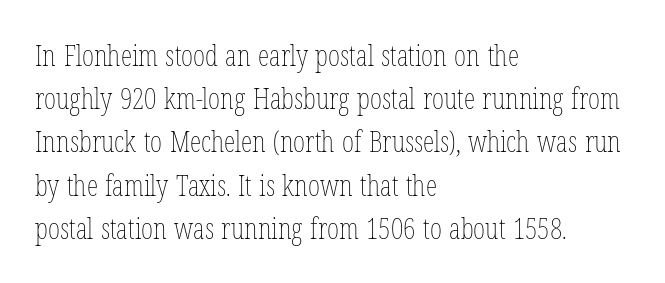
The image shows 29 px thin, condensed type, upright; set left-aligned, normal line spacing (1.49x), normal letter spacing, not underlined; low stroke contrast and a medium x-height.
